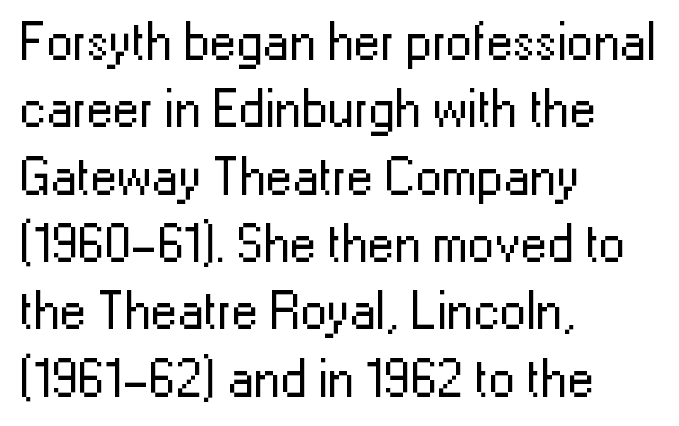
Q: Is the text bold? A: No.
Q: Is the text italic (slanted)? A: No, it is upright.
Q: Is the typeface a serif or a sans-serif typeface? A: Sans-serif.
Q: Is the text underlined? A: No.
Q: How is the paragraph aligned? A: Left-aligned.
Q: Is the spacing between letters normal or unusually wide? A: Normal.
Q: Is the spacing between lines tight, normal or loose? A: Normal.
Q: Width (condensed, normal, or wide)? A: Normal.
Q: Stroke contrast? A: Low.
Q: x-height? A: Medium.
Q: Monospaced? A: No.
